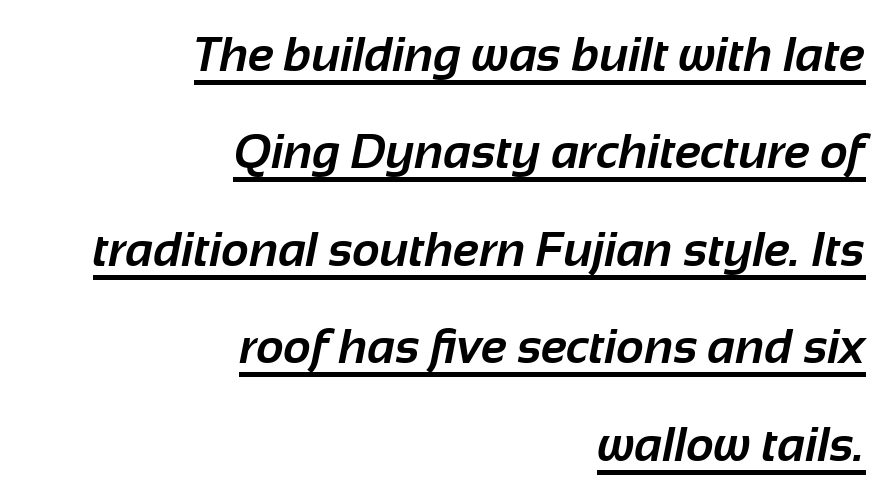
How would I describe the line gaps? Wide and relaxed. These lines keep a tight, regular rhythm from letter to letter. These lines carry a lot of weight — the face is fully bold. Typographically, this falls in the sans-serif category.
